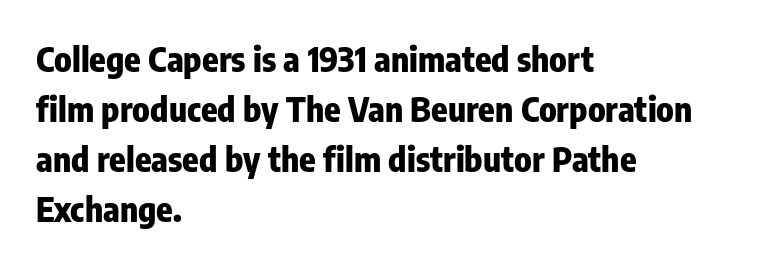
These lines sit exactly where default settings would place them. Which margin do the lines hug? The left one — the right edge is uneven. Looks like regular typesetting: each glyph gets only the width it needs. Posture: vertical.
